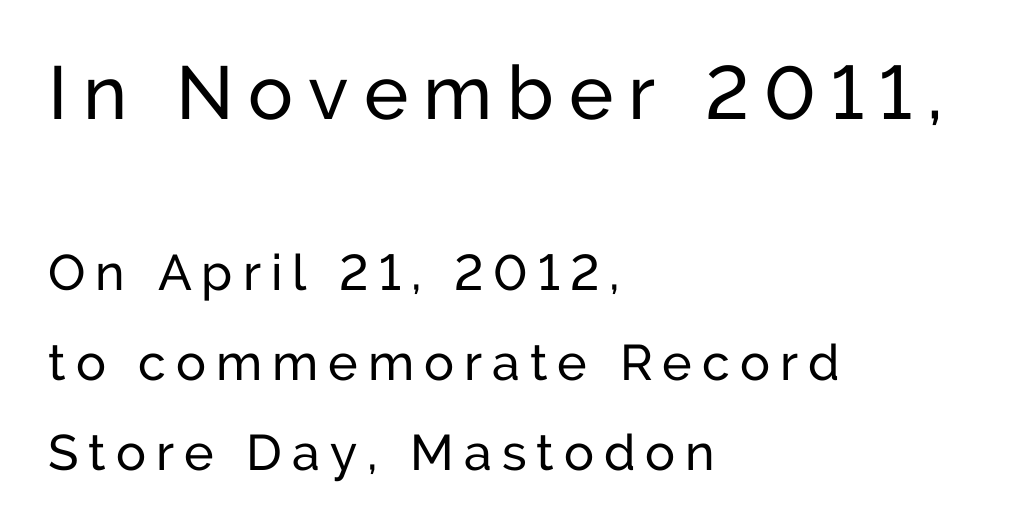
Is this a sans? Yes — the strokes have no serifs. Rendered with straight, roman letterforms. Unbolded letterforms with no extra heft. The compositor pushed each line to the left boundary. Someone cranked the tracking dial way up on this one.
